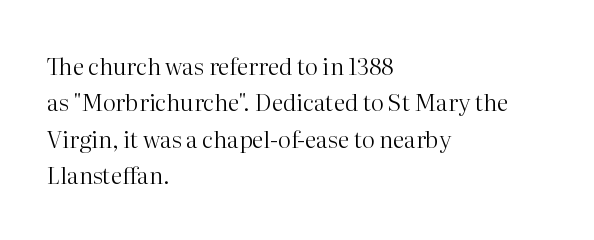
Q: Is the text bold? A: No.
Q: Is the text italic (slanted)? A: No, it is upright.
Q: Is the text underlined? A: No.
Q: How is the paragraph aligned? A: Left-aligned.
Q: Is the spacing between letters normal or unusually wide? A: Normal.
Q: Is the spacing between lines tight, normal or loose? A: Normal.
